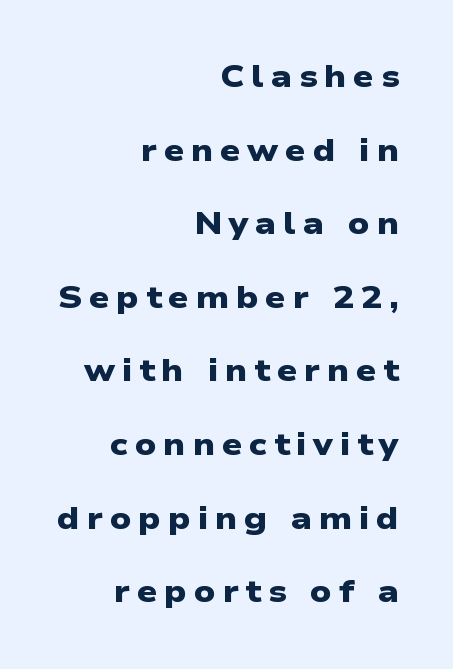
{"serif": "no", "bold": "yes", "weight": "heavy", "width": "wide", "stroke_contrast": "low", "x_height": "medium", "monospaced": "no", "underline": "no", "align": "right", "line_spacing": "loose", "line_spacing_ratio": 2.3, "letter_spacing": "wide", "letter_spacing_em": 0.21, "glyph_px": 32}
